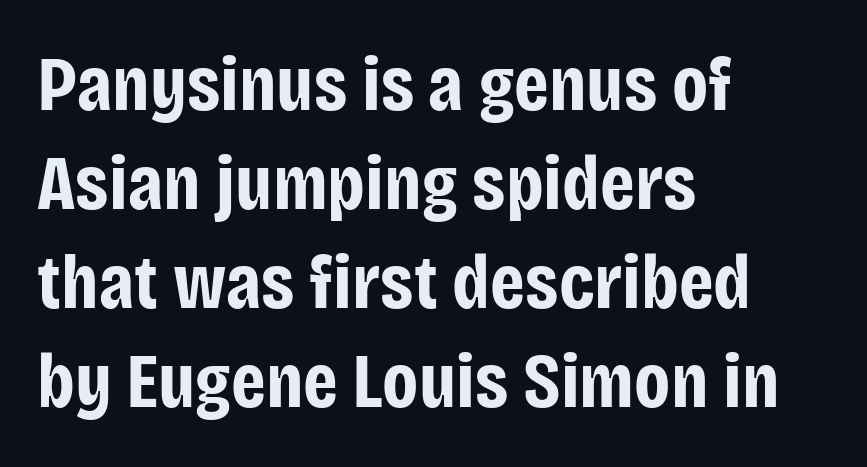
{"serif": "no", "italic": "no", "bold": "yes", "weight": "bold", "width": "condensed", "stroke_contrast": "low", "x_height": "large", "monospaced": "no", "underline": "no", "align": "left", "line_spacing": "normal", "line_spacing_ratio": 1.27, "letter_spacing": "normal", "letter_spacing_em": 0.0, "glyph_px": 78}
